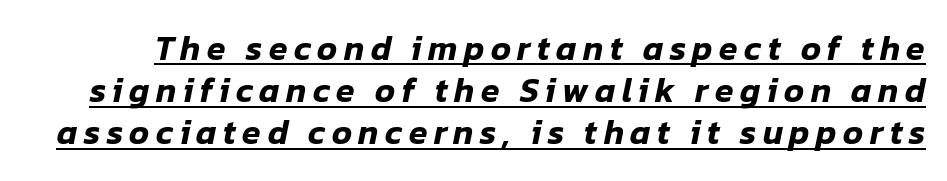
Check the space under the baseline: a stroke is drawn there. An italicized treatment has been applied to the whole sample. You could not count columns in this text — the font is proportionally spaced.
